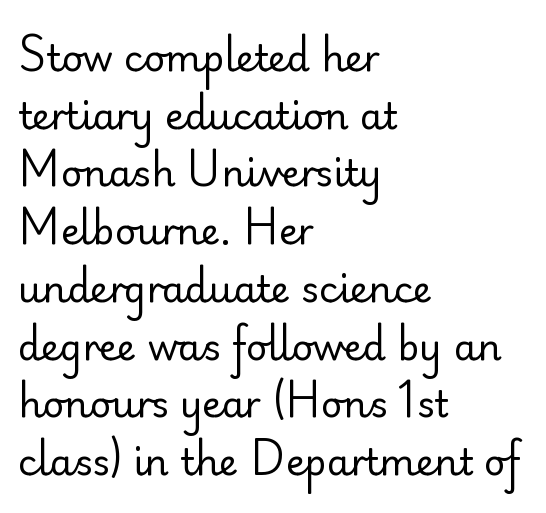
{"serif": "no", "italic": "no", "bold": "no", "weight": "regular", "width": "normal", "stroke_contrast": "low", "x_height": "small", "monospaced": "no", "underline": "no", "align": "left", "line_spacing": "normal", "line_spacing_ratio": 1.56, "letter_spacing": "normal", "letter_spacing_em": 0.0, "glyph_px": 37}
